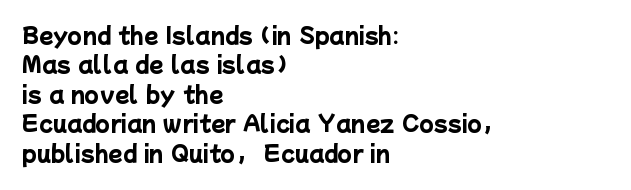
{"bold": "yes", "underline": "no", "align": "left", "line_spacing": "normal", "line_spacing_ratio": 1.4, "letter_spacing": "normal", "letter_spacing_em": 0.0, "glyph_px": 21}
